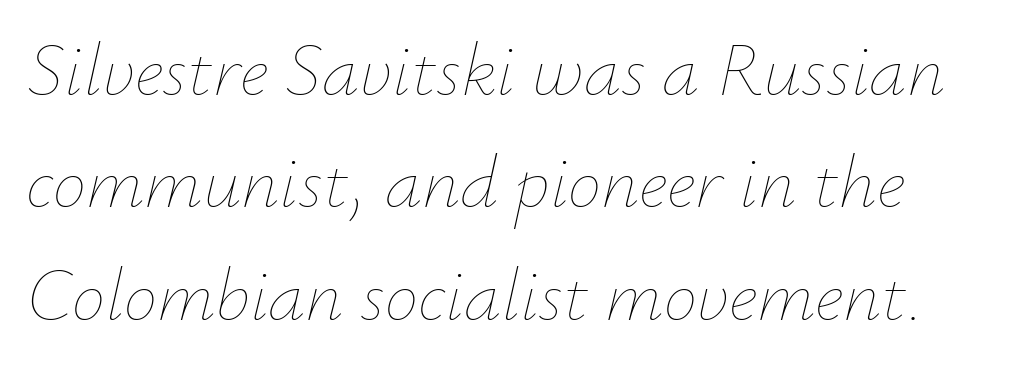
The image shows 75 px thin type, italic (leaning right); set normal line spacing (1.5x), normal letter spacing, not underlined; low stroke contrast and a small x-height.
